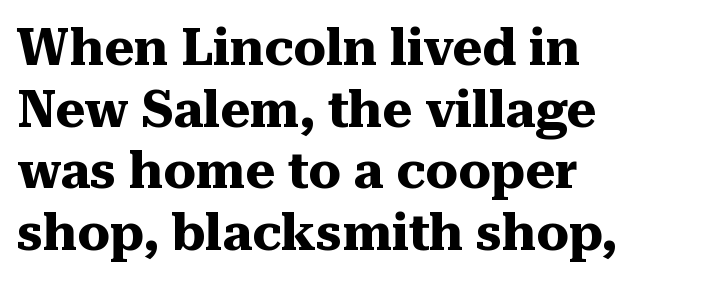
The image shows 51 px heavy serif type, upright; set left-aligned, line spacing 1.21x, normal letter spacing, not underlined; medium stroke contrast and a medium x-height.
